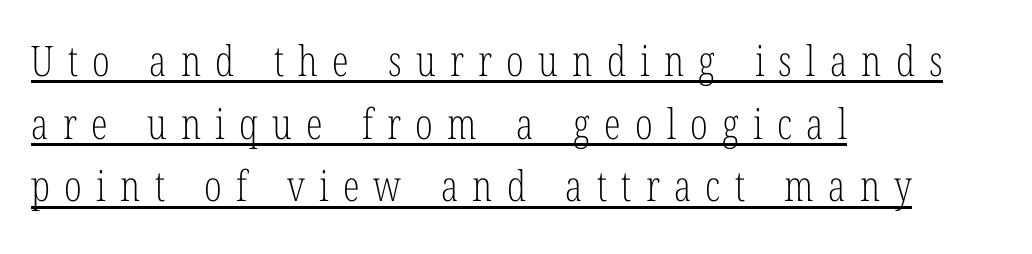
{"serif": "yes", "italic": "no", "bold": "no", "weight": "light", "width": "condensed", "stroke_contrast": "low", "x_height": "medium", "monospaced": "no", "underline": "yes", "align": "left", "line_spacing": "normal", "line_spacing_ratio": 1.49, "letter_spacing": "wide", "letter_spacing_em": 0.34, "glyph_px": 42}
